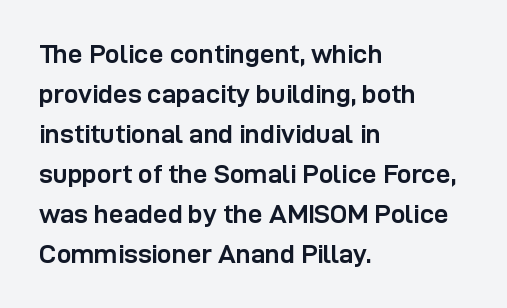
The letterforms sit shoulder to shoulder at normal distance. If you measured baseline to baseline, you'd find a middling distance. The specimen omits any rule beneath the text block's lines. These lines stack with their left ends in a neat column.
